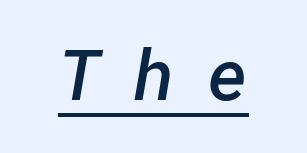
This is sans-serif lettering, the kind often seen on screens and signage. Weight check: semibold — heavier than regular, not quite bold. Honestly, the underline is the first thing you notice here. Honestly, the letter spacing is so wide it's the main thing you notice.
